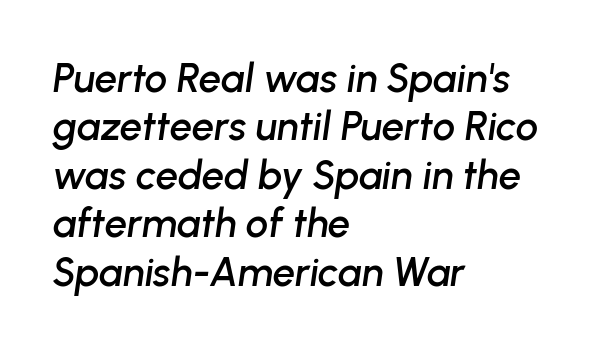
Is this a fixed-width face? No — the glyphs have proportional, varying widths. Tracking value appears to be zero — textbook default spacing. The axis of the letterforms is tilted away from vertical. The strip under each line holds only bare page. Each line starts at the same left margin while the right side varies.
